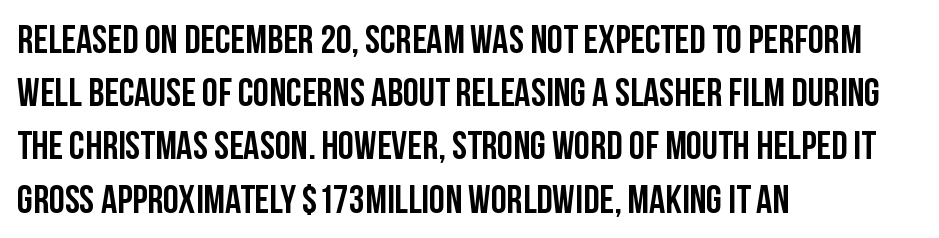
{"serif": "no", "italic": "no", "width": "condensed", "stroke_contrast": "low", "x_height": "large", "monospaced": "no", "underline": "no", "align": "left", "line_spacing": "normal", "line_spacing_ratio": 1.33, "letter_spacing": "normal", "letter_spacing_em": 0.0, "glyph_px": 40}
